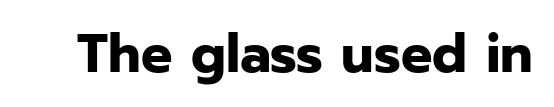
{"serif": "no", "italic": "no", "bold": "yes", "weight": "bold", "width": "normal", "stroke_contrast": "low", "x_height": "medium", "monospaced": "no", "underline": "no", "letter_spacing": "normal", "letter_spacing_em": 0.0, "glyph_px": 55}
